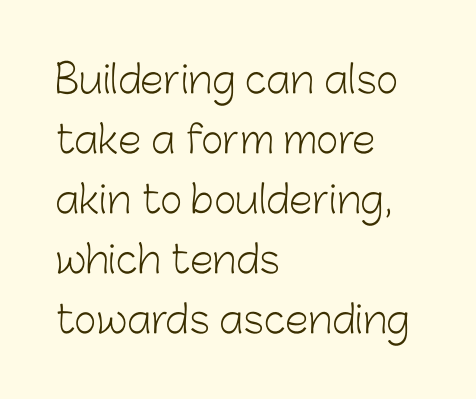
The image shows 38 px light sans-serif type, upright; set left-aligned, normal line spacing (1.58x), normal letter spacing, not underlined; low stroke contrast and a medium x-height.
